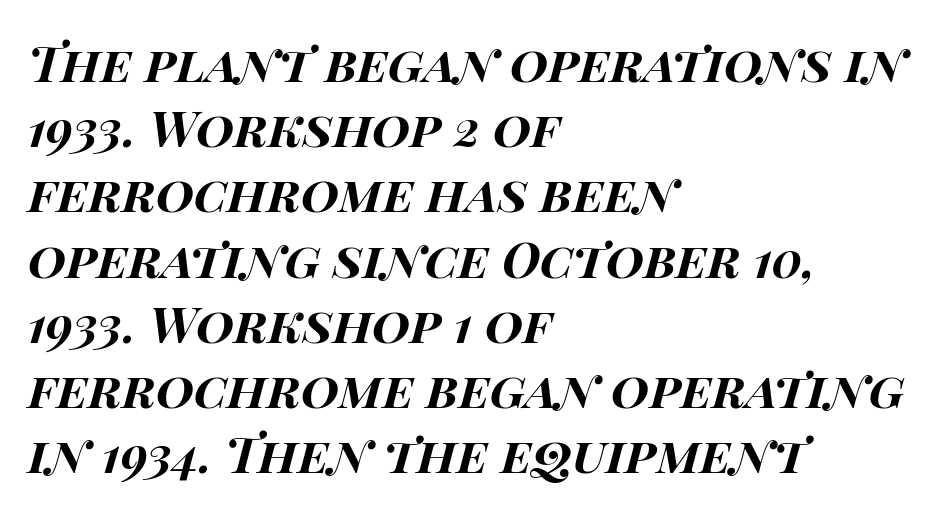
{"italic": "yes", "lean": "right", "slant_degrees": 15, "bold": "yes", "weight": "bold", "width": "wide", "stroke_contrast": "high", "x_height": "large", "monospaced": "no", "underline": "no", "align": "left", "line_spacing": "normal", "line_spacing_ratio": 1.33, "letter_spacing": "normal", "letter_spacing_em": 0.0, "glyph_px": 49}
